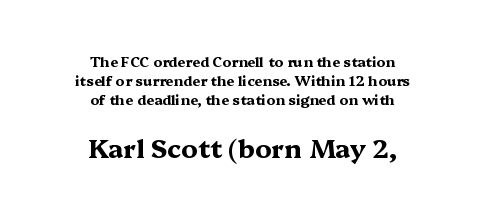
The image shows 26 px bold type, upright; set centered, normal line spacing (1.35x), normal letter spacing, not underlined; the second (bottom) block is 1.86x larger.
